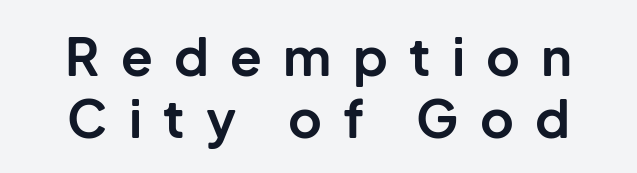
The image shows 52 px bold sans-serif type, upright; set line spacing 1.2x, unusually wide letter spacing (+0.41 em), not underlined; low stroke contrast and a medium x-height.
